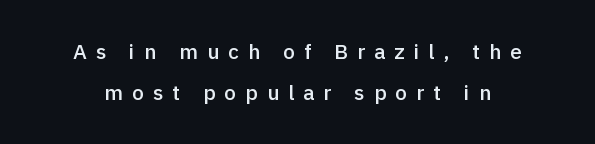
The image shows 21 px text type, upright; set loose line spacing (1.97x), unusually wide letter spacing (+0.43 em), not underlined.
